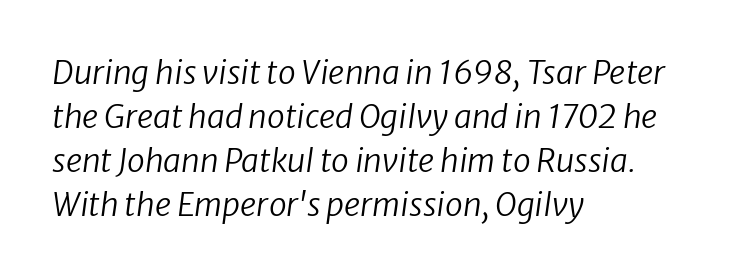
{"italic": "yes", "lean": "right", "slant_degrees": 8, "bold": "no", "weight": "regular", "width": "normal", "stroke_contrast": "low", "x_height": "medium", "monospaced": "no", "underline": "no", "align": "left", "line_spacing": "normal", "line_spacing_ratio": 1.37, "letter_spacing": "normal", "letter_spacing_em": 0.0, "glyph_px": 32}
